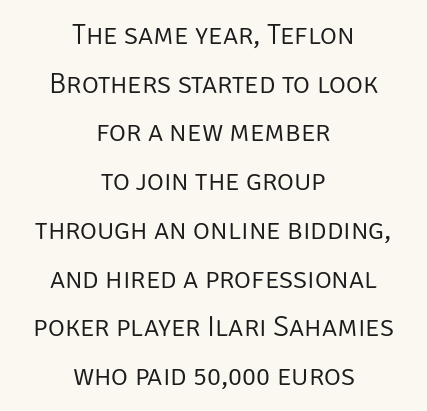
The image shows 29 px light sans-serif type, upright; set centered, normal line spacing (1.68x), normal letter spacing, not underlined; low stroke contrast and a large x-height.
